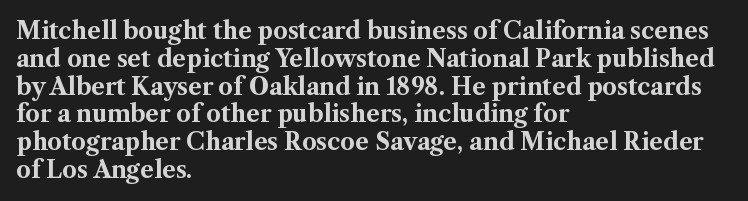
{"italic": "no", "bold": "yes", "underline": "no", "align": "left", "line_spacing_ratio": 1.21, "letter_spacing": "normal", "letter_spacing_em": 0.0, "glyph_px": 23}
